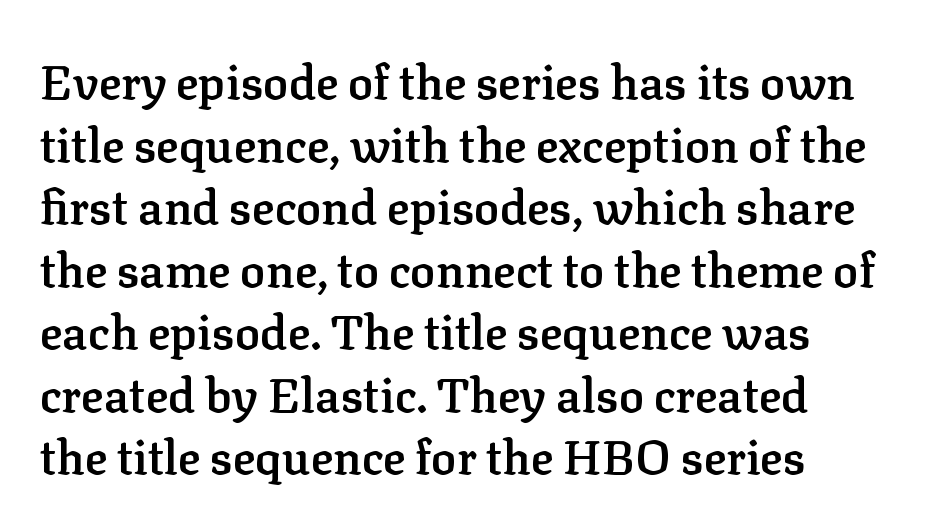
{"serif": "yes", "italic": "no", "bold": "semi", "weight": "semibold", "width": "normal", "stroke_contrast": "low", "x_height": "medium", "monospaced": "no", "underline": "no", "line_spacing": "normal", "line_spacing_ratio": 1.33, "letter_spacing": "normal", "letter_spacing_em": 0.0, "glyph_px": 47}
